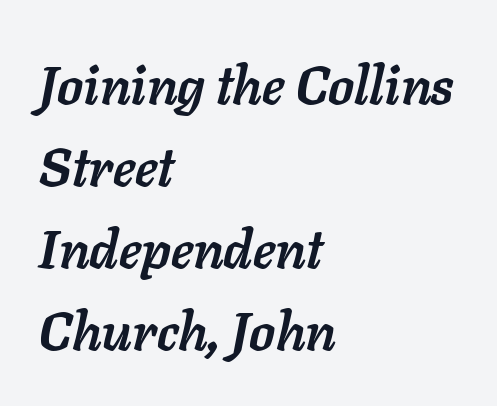
Every character sits at an angle, as italics do. Students, note that the glyphs here touch the page at normal intervals. Each row of text sits above clean, open space. Notice how thick the strokes are: this is what a full bold looks like.
